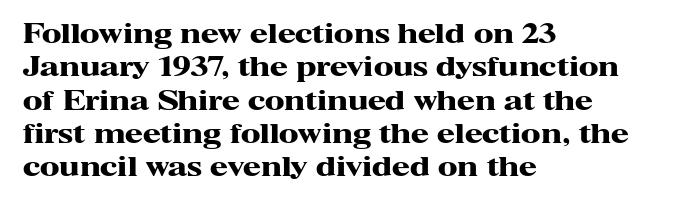
{"italic": "no", "bold": "yes", "underline": "no", "align": "left", "line_spacing": "normal", "line_spacing_ratio": 1.28, "letter_spacing": "normal", "letter_spacing_em": 0.0, "glyph_px": 26}
